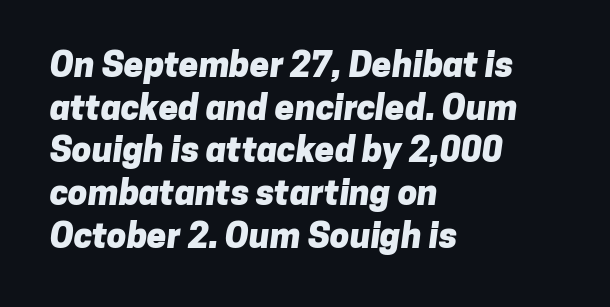
The paragraph shown leans on its left margin. The foot of each line stays bare and open. Tracking value appears to be zero — textbook default spacing. Is this a fixed-width face? No — the glyphs have proportional, varying widths. The characters display no serif detailing; their extremities are plain. Weight: bold.
